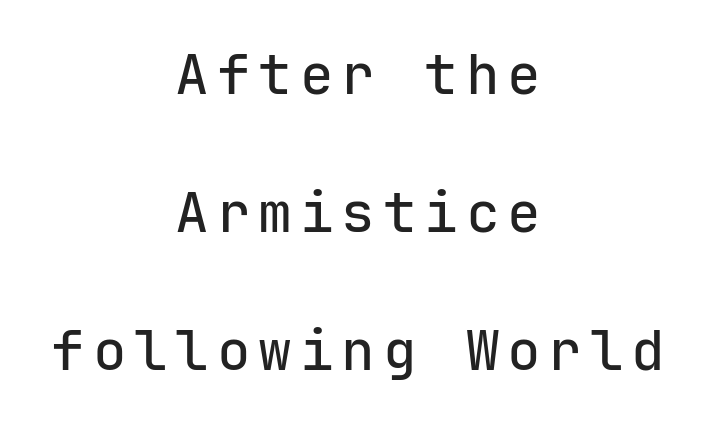
{"serif": "no", "italic": "no", "width": "normal", "stroke_contrast": "low", "x_height": "medium", "monospaced": "yes", "underline": "no", "align": "center", "line_spacing": "loose", "line_spacing_ratio": 2.46, "glyph_px": 56}
